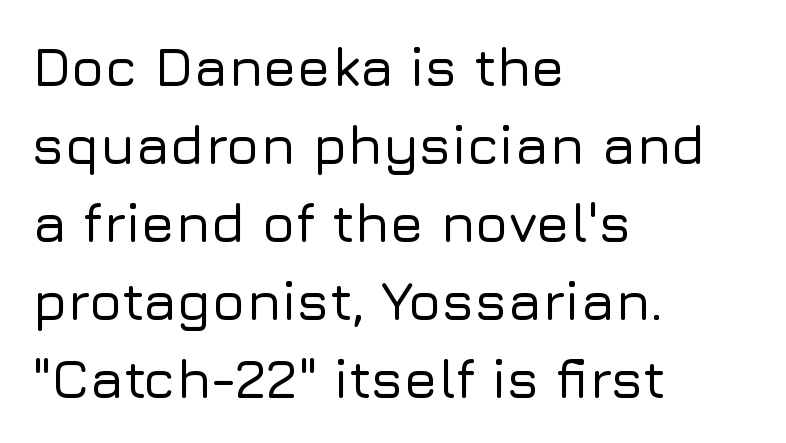
Q: Is the text italic (slanted)? A: No, it is upright.
Q: Is the typeface a serif or a sans-serif typeface? A: Sans-serif.
Q: Is the text underlined? A: No.
Q: How is the paragraph aligned? A: Left-aligned.
Q: Is the spacing between letters normal or unusually wide? A: Normal.
Q: Is the spacing between lines tight, normal or loose? A: Normal.
Q: Width (condensed, normal, or wide)? A: Normal.
Q: Stroke contrast? A: Low.
Q: x-height? A: Medium.
Q: Monospaced? A: No.
